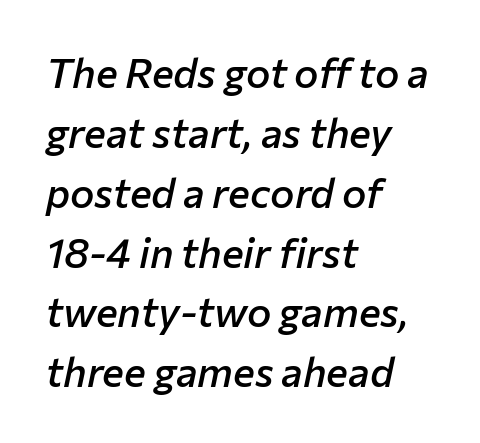
Q: Is the text bold? A: Semi-bold.
Q: Is the text italic (slanted)? A: Yes, it leans right by about 12 degrees.
Q: Is the text underlined? A: No.
Q: How is the paragraph aligned? A: Left-aligned.
Q: Is the spacing between letters normal or unusually wide? A: Normal.
Q: Is the spacing between lines tight, normal or loose? A: Normal.
Q: Width (condensed, normal, or wide)? A: Normal.
Q: Stroke contrast? A: Low.
Q: x-height? A: Medium.
Q: Monospaced? A: No.
